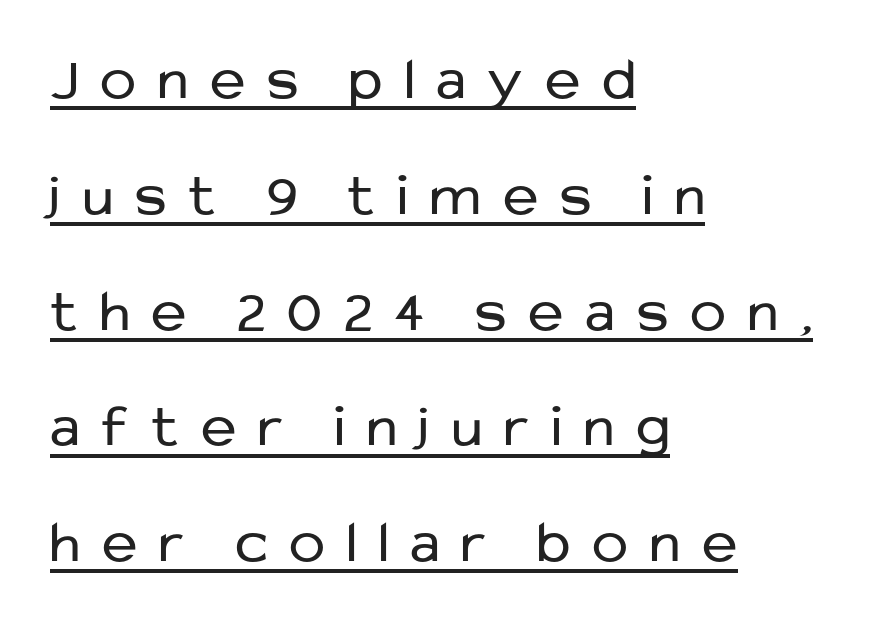
Does the lettering tilt? It doesn't — this is upright. The characters are drawn with everyday or finer stroke widths. The face used here is rendered with a markedly widened letterfit. Grotesque or geometric, the face here clearly has no serifs.
